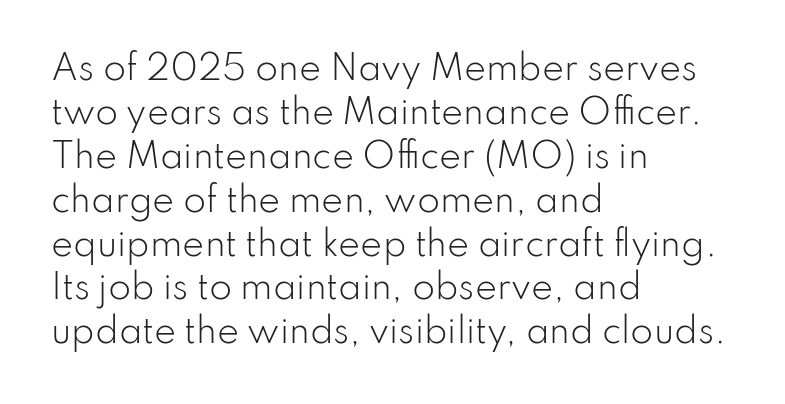
{"serif": "no", "italic": "no", "bold": "no", "weight": "light", "width": "normal", "stroke_contrast": "low", "x_height": "small", "monospaced": "no", "underline": "no", "align": "left", "line_spacing": "normal", "line_spacing_ratio": 1.33, "letter_spacing": "normal", "letter_spacing_em": 0.0, "glyph_px": 33}
